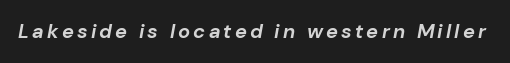
It's the slanting kind of type. Descenders hang freely into open space. Set as a true bold cut, around the 700 mark.
